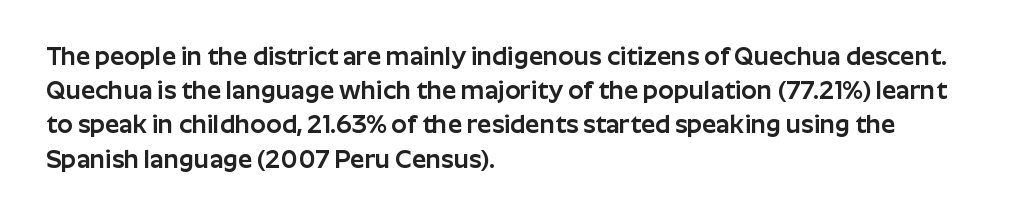
The image shows 25 px text type, upright; set left-aligned, normal line spacing (1.37x), normal letter spacing, not underlined.
